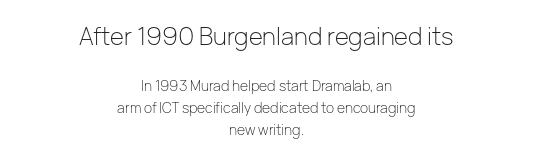
The image shows 24 px text type, upright; set centered, normal line spacing (1.57x), normal letter spacing, not underlined; the first (top) block is 1.71x larger.
